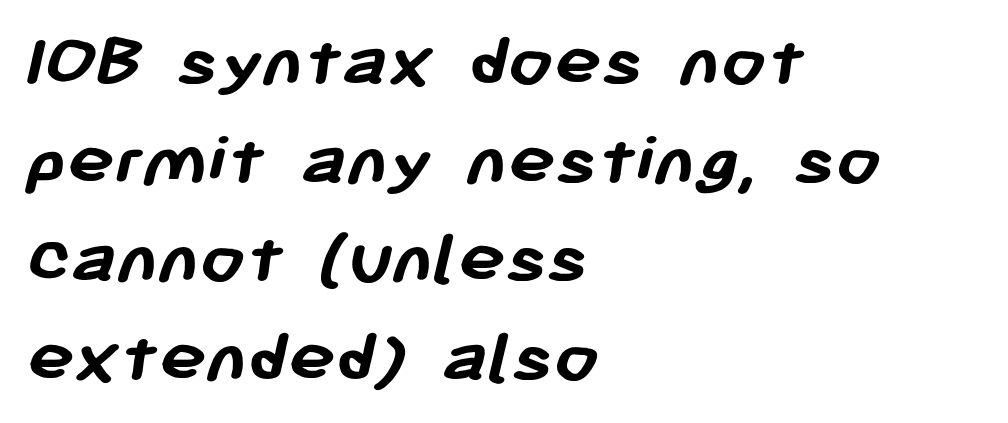
The image shows 79 px semibold sans-serif type; set left-aligned, normal line spacing (1.25x), normal letter spacing, not underlined; low stroke contrast and a medium x-height.
